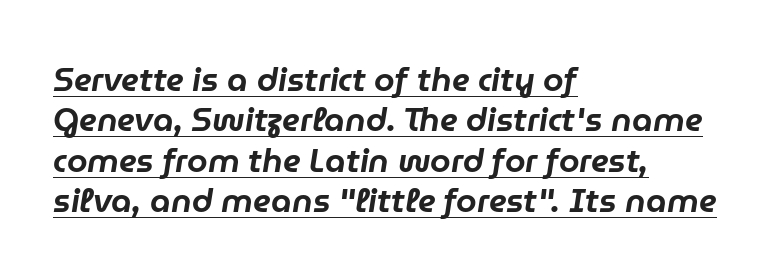
Q: Is the text italic (slanted)? A: Yes, it leans right by about 9 degrees.
Q: Is the text underlined? A: Yes.
Q: How is the paragraph aligned? A: Left-aligned.
Q: Is the spacing between letters normal or unusually wide? A: Normal.
Q: Width (condensed, normal, or wide)? A: Normal.
Q: Stroke contrast? A: Low.
Q: x-height? A: Medium.
Q: Monospaced? A: No.
